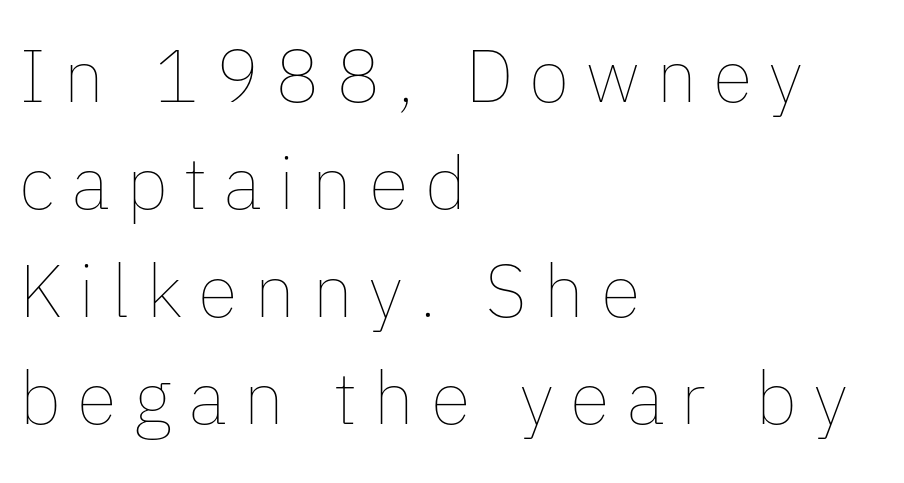
Q: Is the text bold? A: No.
Q: Is the text italic (slanted)? A: No, it is upright.
Q: Is the text underlined? A: No.
Q: How is the paragraph aligned? A: Left-aligned.
Q: Is the spacing between letters normal or unusually wide? A: Unusually wide.
Q: Is the spacing between lines tight, normal or loose? A: Normal.
Q: Width (condensed, normal, or wide)? A: Normal.
Q: Stroke contrast? A: Low.
Q: x-height? A: Medium.
Q: Monospaced? A: No.
